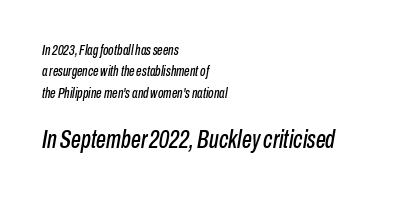
{"italic": "yes", "lean": "right", "slant_degrees": 10, "underline": "no", "align": "left", "line_spacing": "normal", "line_spacing_ratio": 1.53, "letter_spacing": "normal", "letter_spacing_em": 0.0, "larger_block": "second", "size_ratio": 1.79, "glyph_px": 25}
